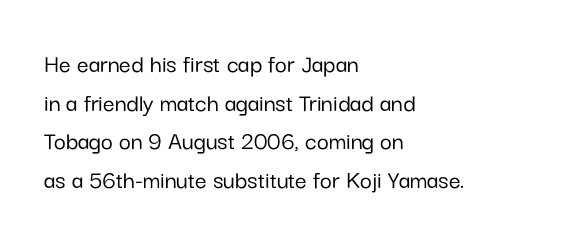
{"italic": "no", "underline": "no", "align": "left", "line_spacing": "normal", "line_spacing_ratio": 1.49, "letter_spacing": "normal", "letter_spacing_em": 0.0, "glyph_px": 26}
